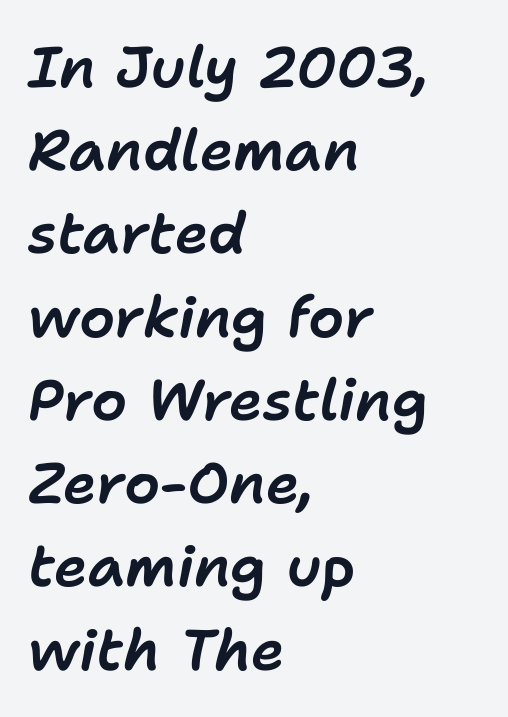
Q: Is the text italic (slanted)? A: Yes, it leans right by about 11 degrees.
Q: Is the text underlined? A: No.
Q: How is the paragraph aligned? A: Left-aligned.
Q: Is the spacing between letters normal or unusually wide? A: Normal.
Q: Is the spacing between lines tight, normal or loose? A: Normal.
Q: Width (condensed, normal, or wide)? A: Normal.
Q: Stroke contrast? A: Low.
Q: x-height? A: Medium.
Q: Monospaced? A: No.
